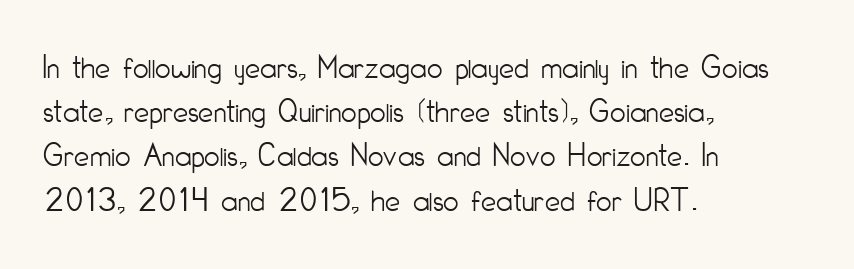
Q: Is the text bold? A: No.
Q: Is the text italic (slanted)? A: No, it is upright.
Q: Is the typeface a serif or a sans-serif typeface? A: Sans-serif.
Q: Is the text underlined? A: No.
Q: How is the paragraph aligned? A: Left-aligned.
Q: Is the spacing between letters normal or unusually wide? A: Normal.
Q: Is the spacing between lines tight, normal or loose? A: Normal.
Q: Width (condensed, normal, or wide)? A: Condensed.
Q: Stroke contrast? A: Low.
Q: x-height? A: Small.
Q: Monospaced? A: No.
